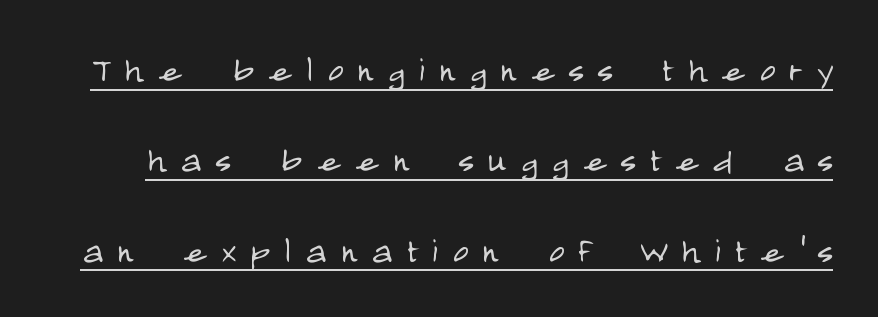
The image shows 43 px light, condensed sans-serif type, upright; set loose line spacing (2.1x), unusually wide letter spacing (+0.33 em), underlined; low stroke contrast and a large x-height.
